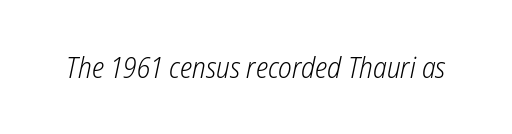
The image shows 29 px light, condensed type, italic (leaning right); set normal letter spacing, not underlined; low stroke contrast and a medium x-height.
